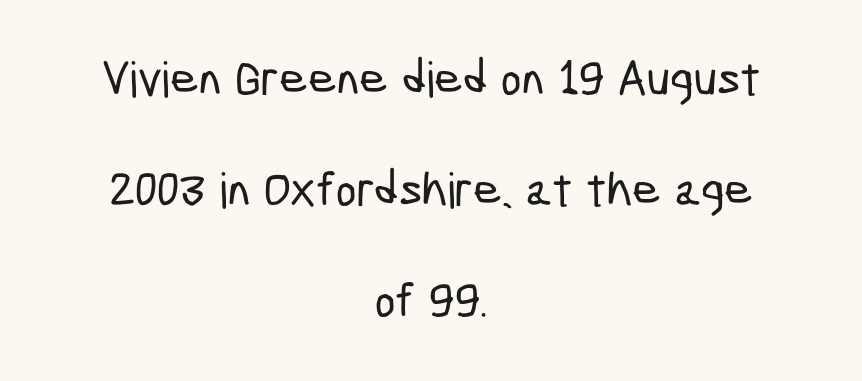
Q: Is the typeface a serif or a sans-serif typeface? A: Sans-serif.
Q: Is the text underlined? A: No.
Q: How is the paragraph aligned? A: Centered.
Q: Is the spacing between letters normal or unusually wide? A: Normal.
Q: Is the spacing between lines tight, normal or loose? A: Loose.
Q: Width (condensed, normal, or wide)? A: Condensed.
Q: Stroke contrast? A: Low.
Q: x-height? A: Medium.
Q: Monospaced? A: No.
